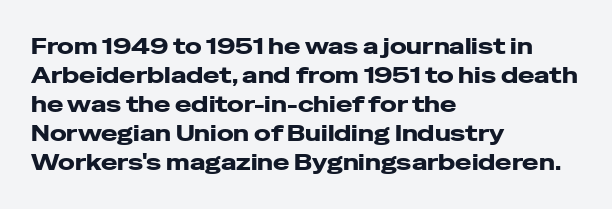
{"italic": "no", "underline": "no", "align": "left", "line_spacing": "normal", "line_spacing_ratio": 1.32, "letter_spacing": "normal", "letter_spacing_em": 0.0, "glyph_px": 22}
